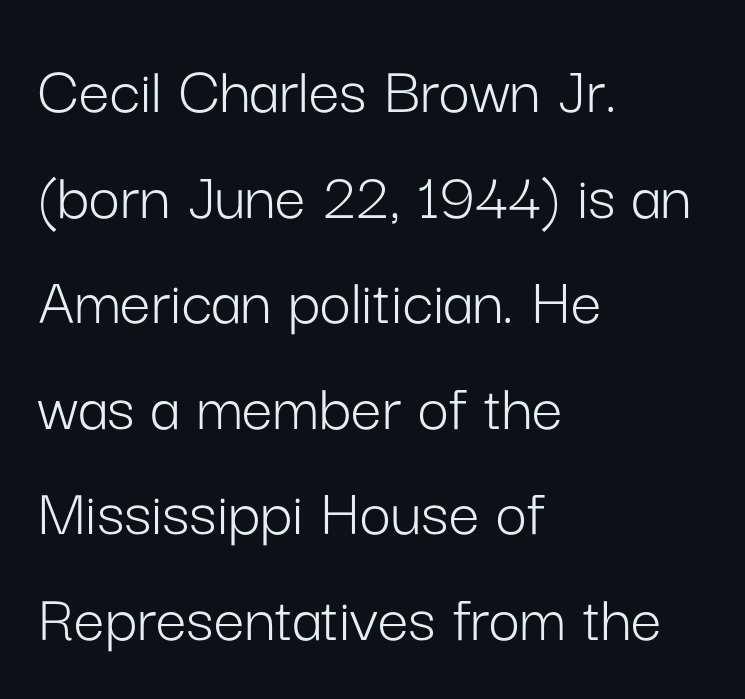
Q: Is the text bold? A: No.
Q: Is the text italic (slanted)? A: No, it is upright.
Q: Is the typeface a serif or a sans-serif typeface? A: Sans-serif.
Q: Is the text underlined? A: No.
Q: How is the paragraph aligned? A: Left-aligned.
Q: Is the spacing between letters normal or unusually wide? A: Normal.
Q: Is the spacing between lines tight, normal or loose? A: Normal.
Q: Width (condensed, normal, or wide)? A: Normal.
Q: Stroke contrast? A: Low.
Q: x-height? A: Medium.
Q: Monospaced? A: No.
